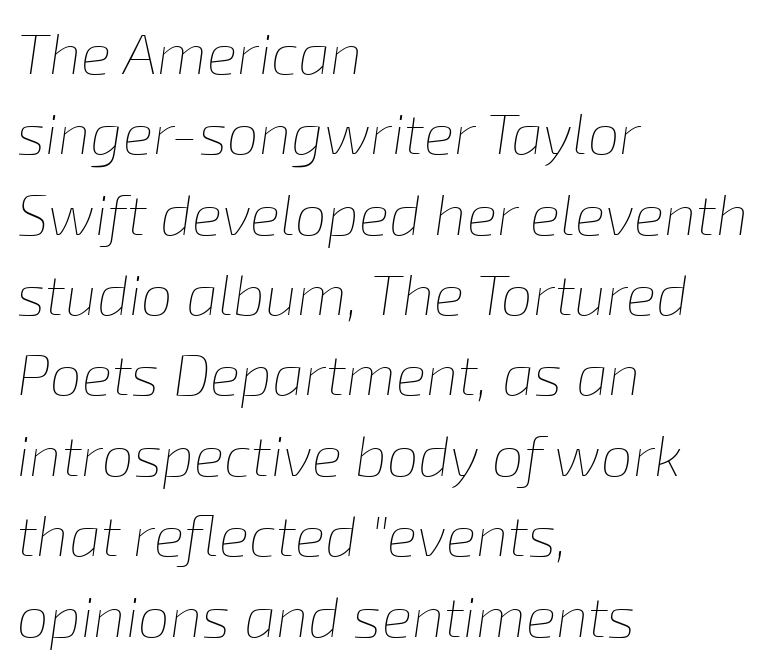
The image shows 57 px thin type, italic (leaning right); set left-aligned, normal line spacing (1.41x), normal letter spacing, not underlined; low stroke contrast and a medium x-height.
